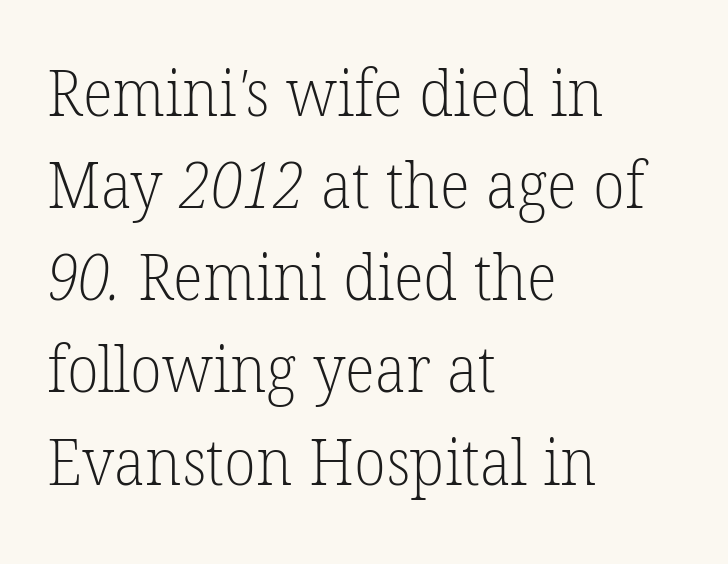
{"serif": "yes", "bold": "no", "weight": "light", "width": "normal", "stroke_contrast": "low", "x_height": "medium", "monospaced": "no", "underline": "no", "align": "left", "line_spacing": "normal", "line_spacing_ratio": 1.44, "letter_spacing": "normal", "letter_spacing_em": 0.0, "glyph_px": 64}
